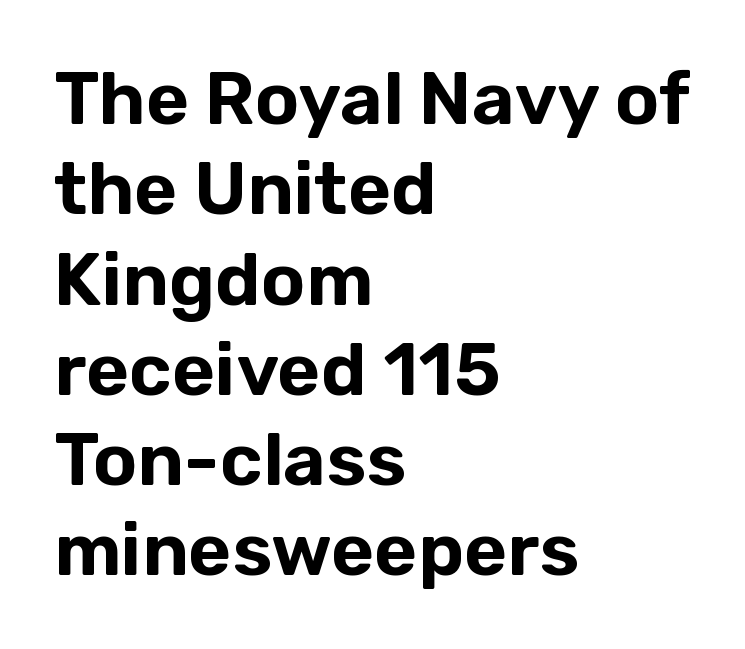
Here the glyphs are tracked normally, forming tight word shapes. Each letter's strokes conclude bluntly, with no projecting serifs. The letters advance in unequal steps, a hallmark of proportional type. Horizontally, the lines are justified to the leading edge only. The words here are not underlined. The axis of the letterforms is exactly vertical.
